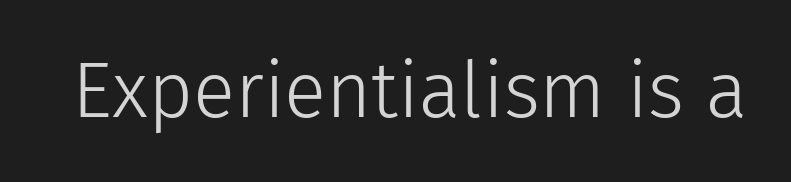
The font family rendered here belongs to the sans-serif group. Every stem runs plumb, perpendicular to the baseline. The letters advance in unequal steps, a hallmark of proportional type. The typeface has the unassuming heft of standard copy or less. Tracking value appears to be zero — textbook default spacing. The zone under the glyphs is completely vacant.
